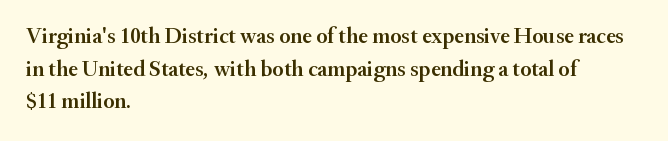
{"italic": "no", "bold": "semi", "underline": "no", "align": "left", "line_spacing": "normal", "line_spacing_ratio": 1.48, "letter_spacing": "normal", "letter_spacing_em": 0.0, "glyph_px": 22}
